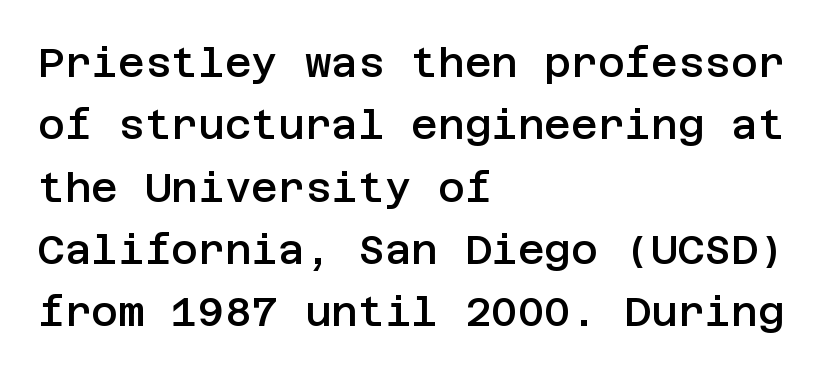
The axis of the letterforms is exactly vertical. Heft: intermediate — a semibold. Typographically, this falls in the sans-serif category. A normal amount of white space separates one row of letters from the next. Students, note that the glyphs here touch the page at normal intervals.
